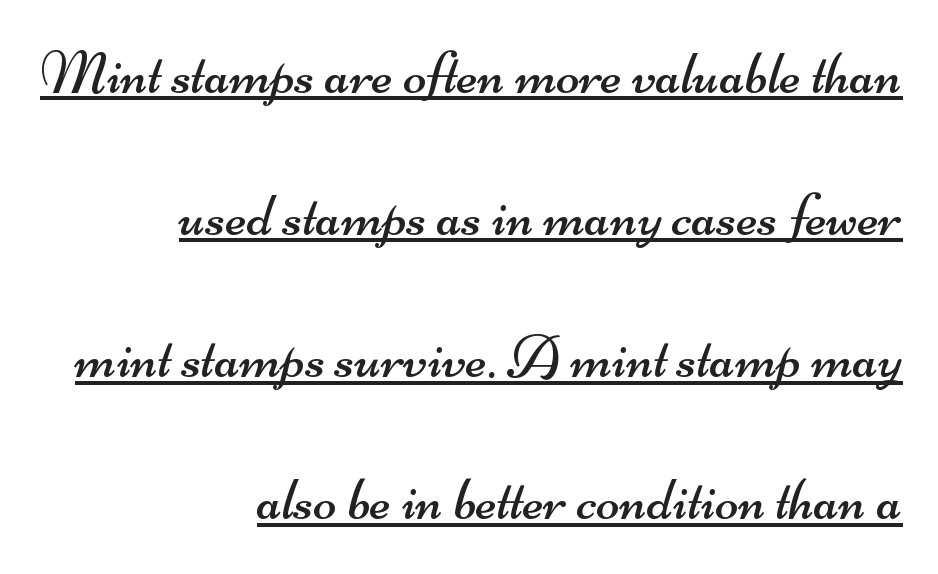
Looks like regular typesetting: each glyph gets only the width it needs. Caption: standard tracking, unaltered. Does the copy run flush right? Yes — the right margin is perfectly even. The rendering shows plain stroke endings on the letterforms — a sans-serif design. This rendering features underlined lettering. The characters are drawn with everyday or finer stroke widths.
